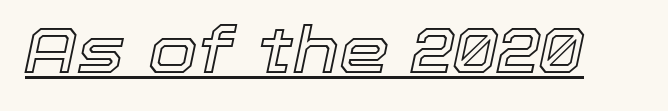
Characters follow at the spacing the type designer built in. A typesetter would call this proportional, since set widths differ per character. The axis of the letterforms is tilted away from vertical. Glance below the letters and you will spot a drawn line.
